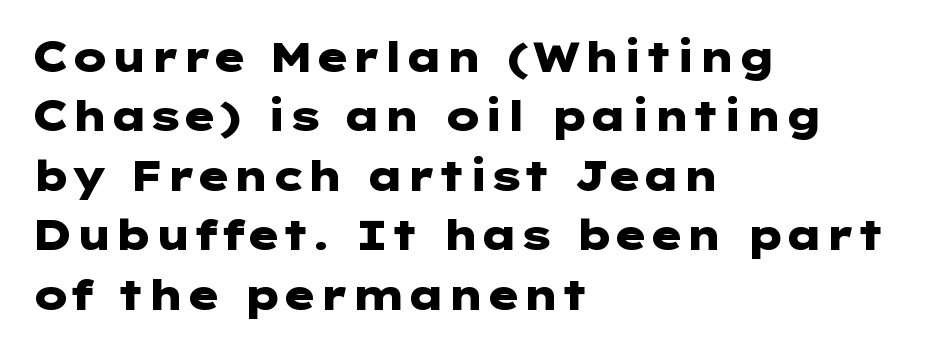
{"serif": "no", "italic": "no", "bold": "yes", "weight": "heavy", "width": "wide", "stroke_contrast": "low", "x_height": "medium", "underline": "no", "align": "left", "line_spacing": "normal", "line_spacing_ratio": 1.45, "letter_spacing": "normal", "letter_spacing_em": 0.0, "glyph_px": 41}
